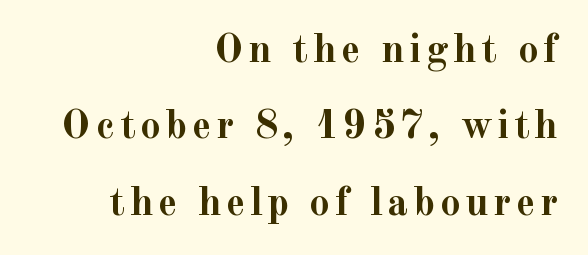
Q: Is the text bold? A: Yes.
Q: Is the text italic (slanted)? A: No, it is upright.
Q: Is the typeface a serif or a sans-serif typeface? A: Serif.
Q: Is the text underlined? A: No.
Q: How is the paragraph aligned? A: Right-aligned.
Q: Width (condensed, normal, or wide)? A: Normal.
Q: x-height? A: Small.
Q: Monospaced? A: No.
